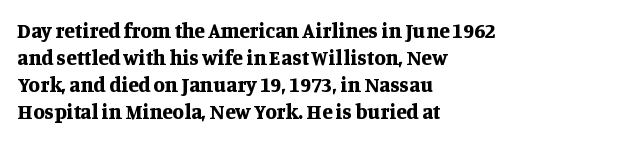
Q: Is the text bold? A: Yes.
Q: Is the text italic (slanted)? A: No, it is upright.
Q: Is the text underlined? A: No.
Q: How is the paragraph aligned? A: Left-aligned.
Q: Is the spacing between letters normal or unusually wide? A: Normal.
Q: Is the spacing between lines tight, normal or loose? A: Normal.
